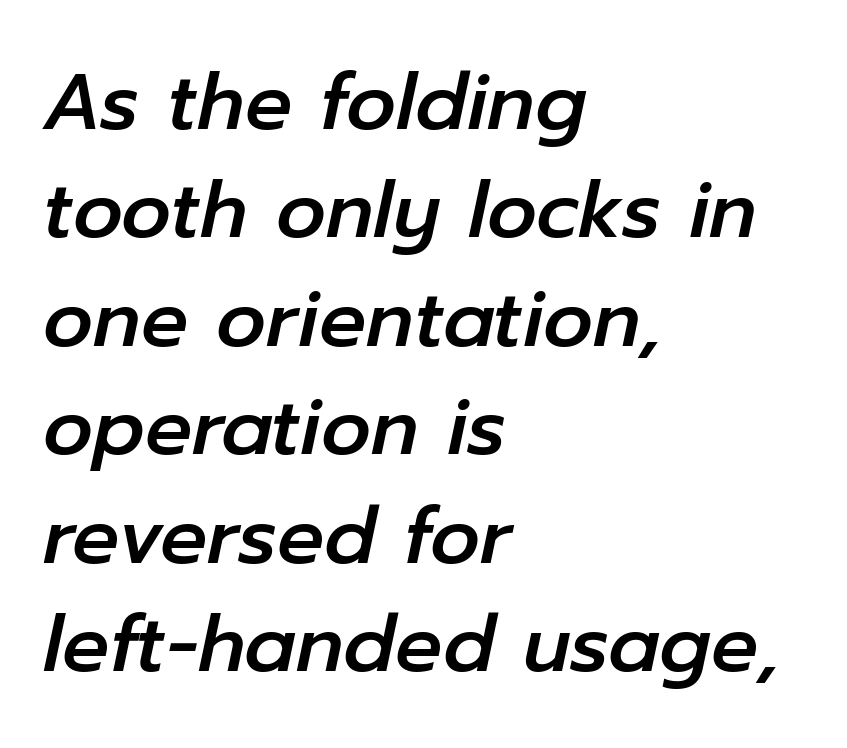
{"italic": "yes", "lean": "right", "slant_degrees": 12, "width": "normal", "stroke_contrast": "low", "x_height": "medium", "monospaced": "no", "underline": "no", "align": "left", "line_spacing": "normal", "line_spacing_ratio": 1.39, "letter_spacing": "normal", "letter_spacing_em": 0.0, "glyph_px": 78}
